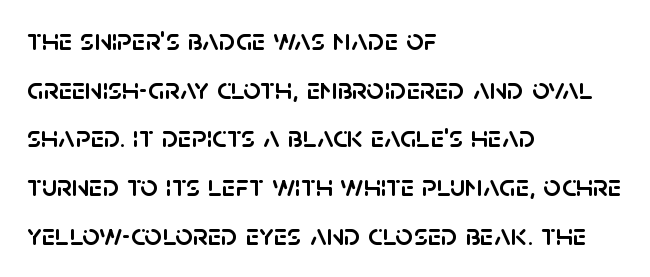
The image shows 31 px sans-serif type, upright; set left-aligned, normal line spacing (1.57x), normal letter spacing, not underlined; low stroke contrast and a large x-height.
